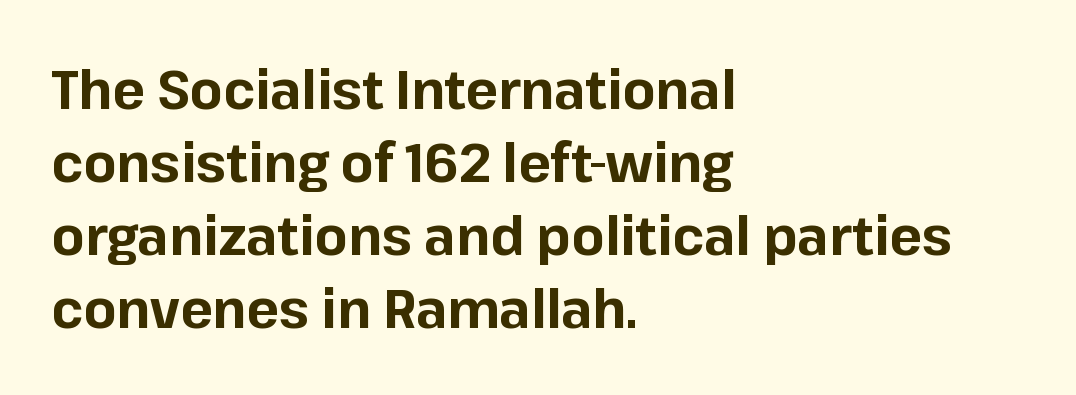
The image shows 54 px bold sans-serif type, upright; set left-aligned, normal line spacing (1.35x), normal letter spacing, not underlined; low stroke contrast and a medium x-height.
